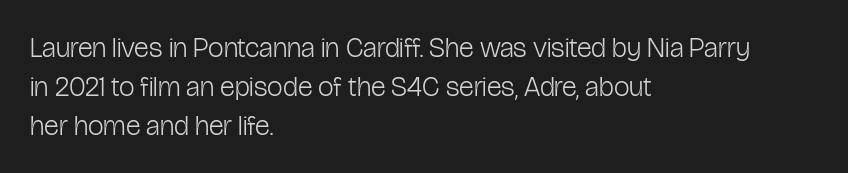
Students, note that the glyphs here touch the page at normal intervals. Proportional: the letters do not fall into vertical columns. These lines stack with their left ends in a neat column. Does the leading feel generous? No, just average. Every character sits straight up, as roman type does.
